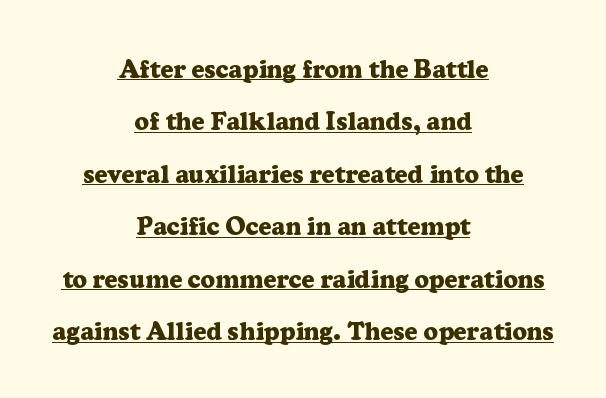
Q: Is the text bold? A: Yes.
Q: Is the text italic (slanted)? A: No, it is upright.
Q: Is the text underlined? A: Yes.
Q: How is the paragraph aligned? A: Centered.
Q: Is the spacing between letters normal or unusually wide? A: Normal.
Q: Is the spacing between lines tight, normal or loose? A: Loose.
